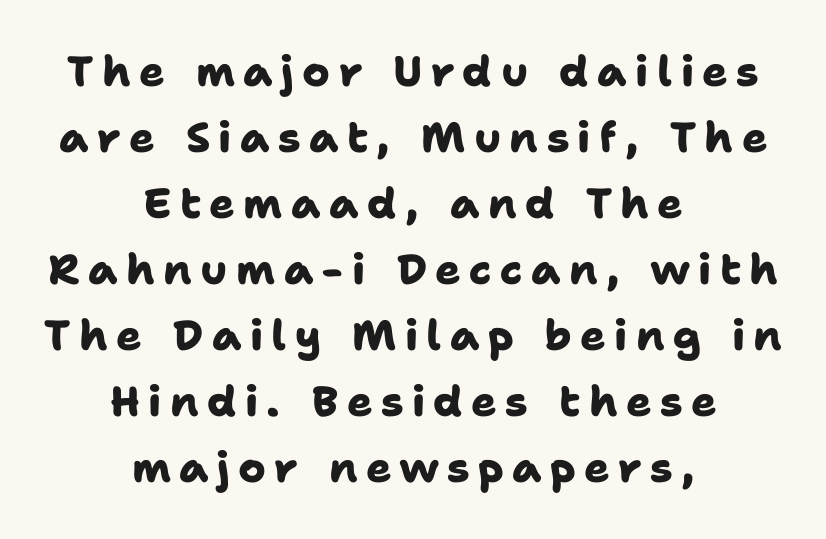
The image shows 42 px heavy sans-serif type; set centered, normal line spacing (1.57x), unusually wide letter spacing (+0.2 em), not underlined; low stroke contrast and a medium x-height.
